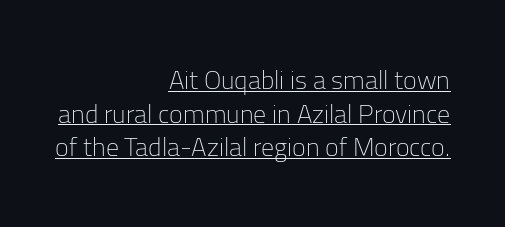
The image shows 26 px text type, upright; set right-aligned, normal line spacing (1.29x), normal letter spacing, underlined.
